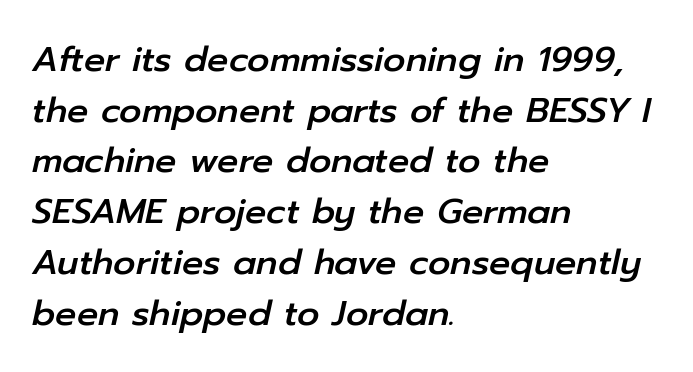
{"italic": "yes", "lean": "right", "slant_degrees": 12, "width": "normal", "stroke_contrast": "low", "x_height": "medium", "monospaced": "no", "underline": "no", "align": "left", "line_spacing": "normal", "line_spacing_ratio": 1.45, "letter_spacing": "normal", "letter_spacing_em": 0.0, "glyph_px": 35}
